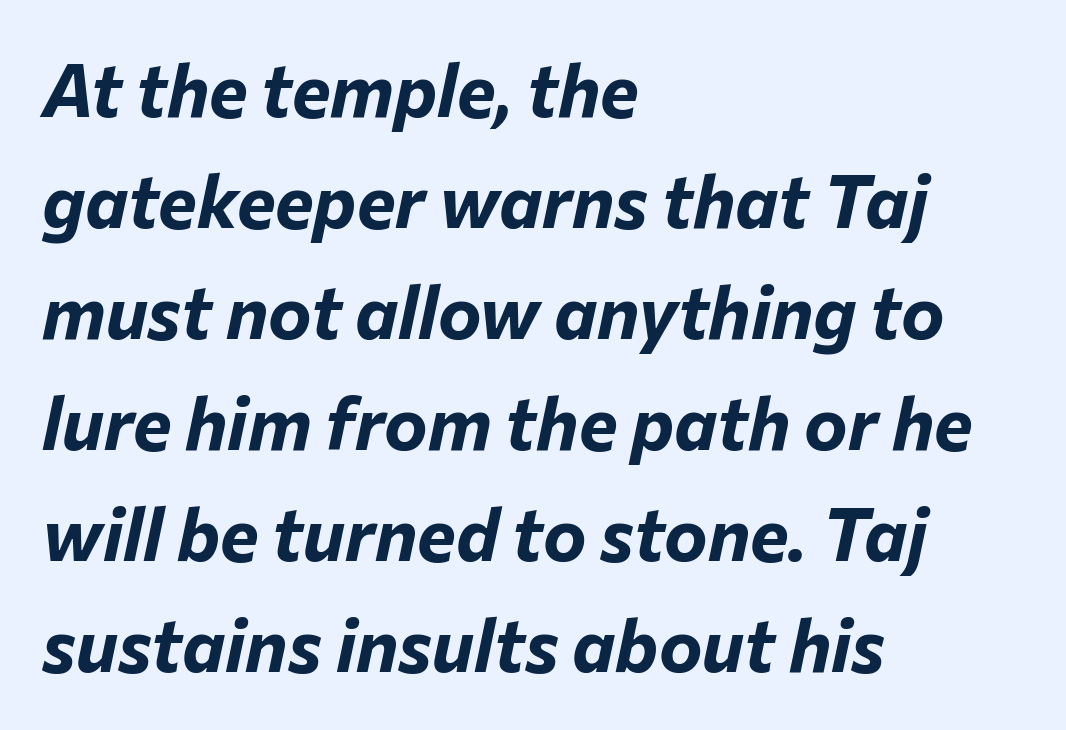
{"italic": "yes", "lean": "right", "slant_degrees": 12, "bold": "yes", "weight": "bold", "width": "normal", "stroke_contrast": "low", "x_height": "medium", "monospaced": "no", "underline": "no", "align": "left", "line_spacing": "normal", "line_spacing_ratio": 1.52, "letter_spacing": "normal", "letter_spacing_em": 0.0, "glyph_px": 73}
